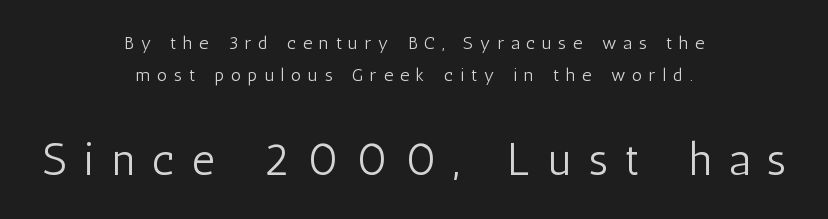
The image shows 45 px light, condensed sans-serif type, upright; set centered, line spacing 1.77x, unusually wide letter spacing (+0.39 em), not underlined; the second (bottom) block is 2.5x larger; low stroke contrast and a medium x-height.
